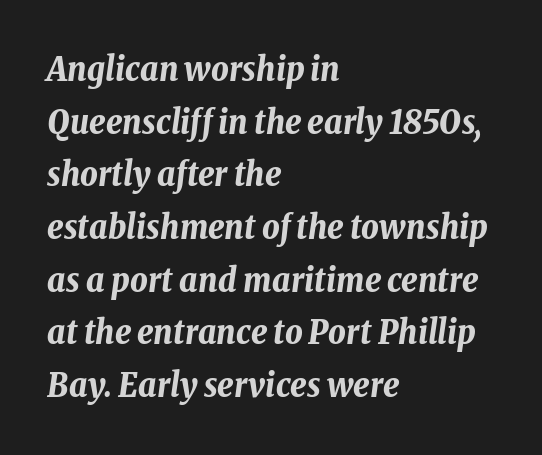
The image shows 34 px bold, condensed type, italic (leaning right); set left-aligned, normal line spacing (1.55x), normal letter spacing, not underlined; low stroke contrast and a medium x-height.
